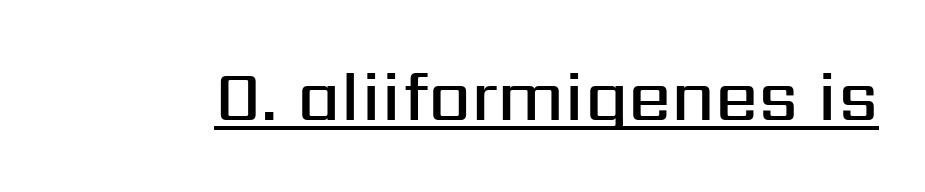
You could call the tracking neutral — neither tight nor loose. Note: no serifs on the glyphs. Looks like regular typesetting: each glyph gets only the width it needs. Stroke thickness is moderately raised; the sample reads as semibold.
